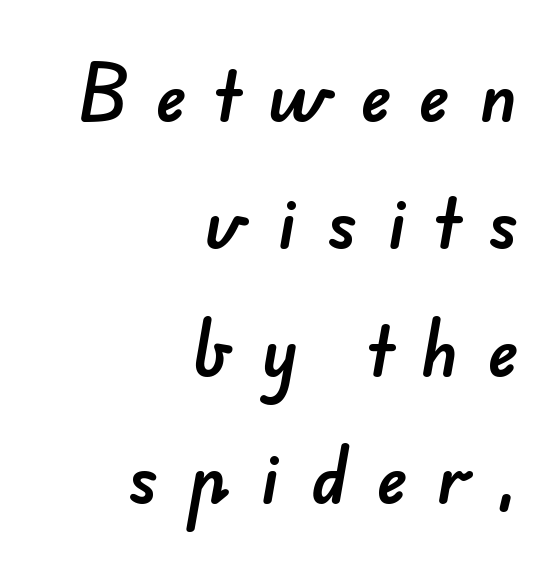
Q: Is the typeface a serif or a sans-serif typeface? A: Sans-serif.
Q: Is the text underlined? A: No.
Q: How is the paragraph aligned? A: Right-aligned.
Q: Is the spacing between letters normal or unusually wide? A: Unusually wide.
Q: Is the spacing between lines tight, normal or loose? A: Loose.
Q: Width (condensed, normal, or wide)? A: Normal.
Q: Stroke contrast? A: Low.
Q: x-height? A: Small.
Q: Monospaced? A: No.
